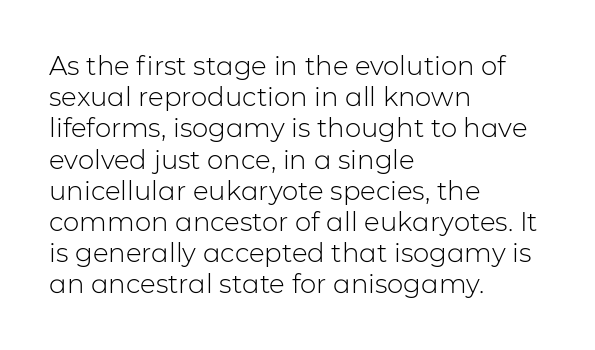
The image shows 26 px text type, upright; set left-aligned, line spacing 1.2x, normal letter spacing, not underlined.
